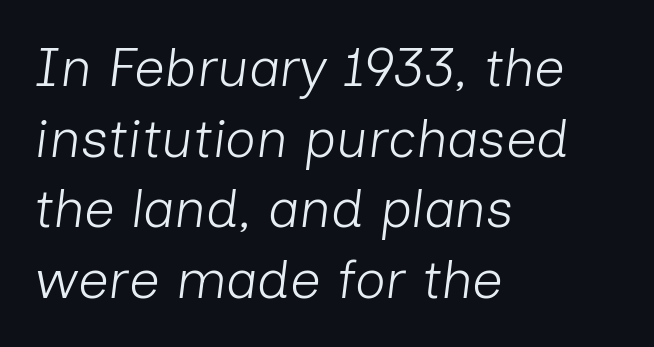
The image shows 54 px light type, italic (leaning right); set left-aligned, normal line spacing (1.31x), normal letter spacing, not underlined; low stroke contrast and a medium x-height.
